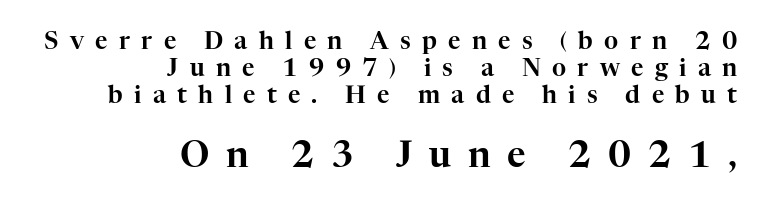
Q: Is the text italic (slanted)? A: No, it is upright.
Q: Is the typeface a serif or a sans-serif typeface? A: Serif.
Q: Is the text underlined? A: No.
Q: How is the paragraph aligned? A: Right-aligned.
Q: Is the spacing between letters normal or unusually wide? A: Unusually wide.
Q: Is the spacing between lines tight, normal or loose? A: Tight.
Q: Which block of text is set in a larger size, the first (top) or the second (bottom)? A: The second (bottom) one.
Q: Width (condensed, normal, or wide)? A: Normal.
Q: Stroke contrast? A: High.
Q: x-height? A: Medium.
Q: Monospaced? A: No.
